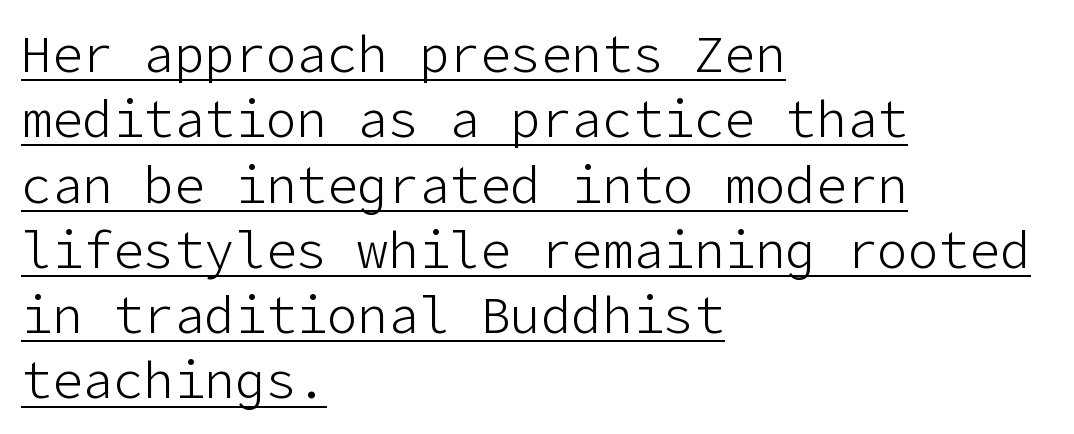
{"serif": "no", "italic": "no", "bold": "no", "weight": "light", "width": "normal", "stroke_contrast": "low", "x_height": "medium", "underline": "yes", "align": "left", "line_spacing": "normal", "line_spacing_ratio": 1.28, "letter_spacing": "normal", "letter_spacing_em": 0.0, "glyph_px": 51}
